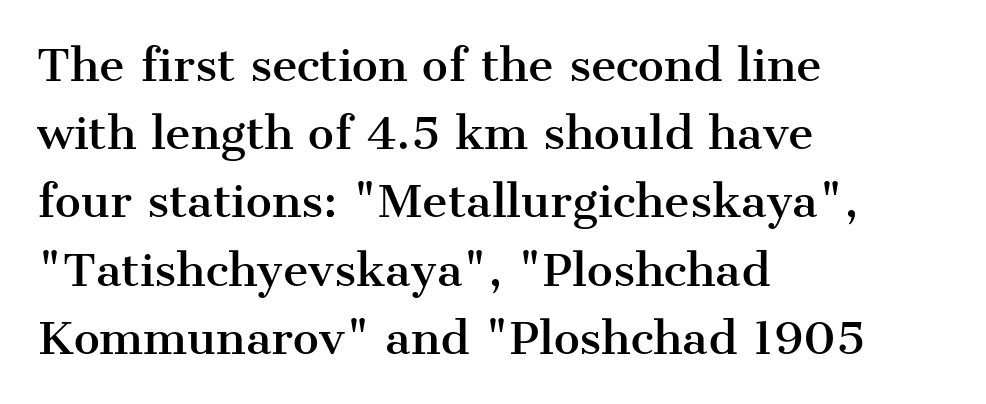
{"serif": "yes", "italic": "no", "width": "normal", "stroke_contrast": "medium", "x_height": "medium", "monospaced": "no", "underline": "no", "align": "left", "line_spacing": "normal", "line_spacing_ratio": 1.55, "letter_spacing": "normal", "letter_spacing_em": 0.0, "glyph_px": 44}
